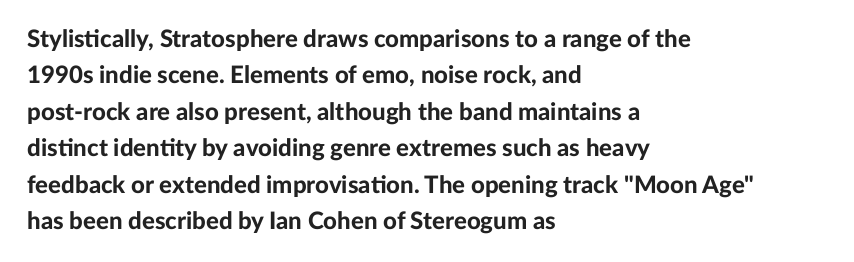
Q: Is the text bold? A: Yes.
Q: Is the text italic (slanted)? A: No, it is upright.
Q: Is the text underlined? A: No.
Q: How is the paragraph aligned? A: Left-aligned.
Q: Is the spacing between letters normal or unusually wide? A: Normal.
Q: Is the spacing between lines tight, normal or loose? A: Normal.
